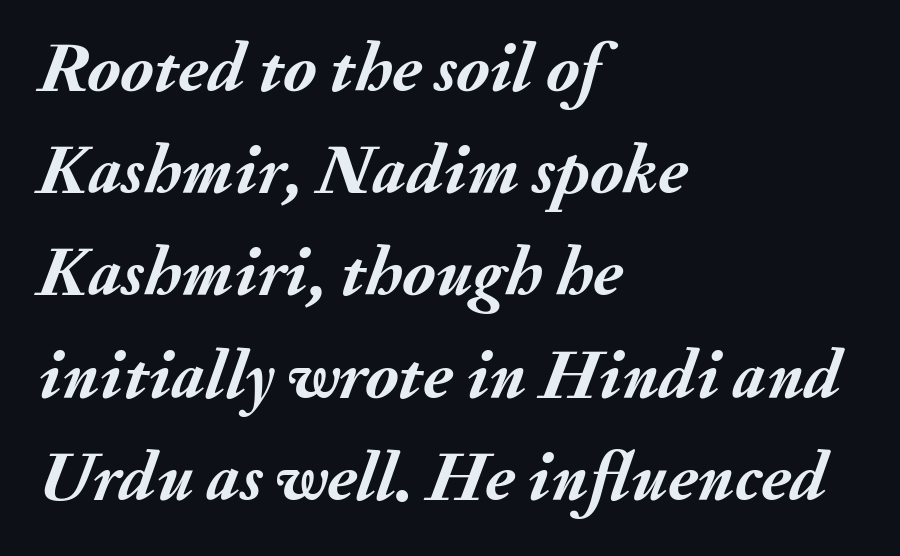
Q: Is the text bold? A: Yes.
Q: Is the text italic (slanted)? A: Yes, it leans right by about 20 degrees.
Q: Is the text underlined? A: No.
Q: How is the paragraph aligned? A: Left-aligned.
Q: Is the spacing between letters normal or unusually wide? A: Normal.
Q: Is the spacing between lines tight, normal or loose? A: Normal.
Q: Width (condensed, normal, or wide)? A: Normal.
Q: Stroke contrast? A: Medium.
Q: x-height? A: Small.
Q: Monospaced? A: No.
